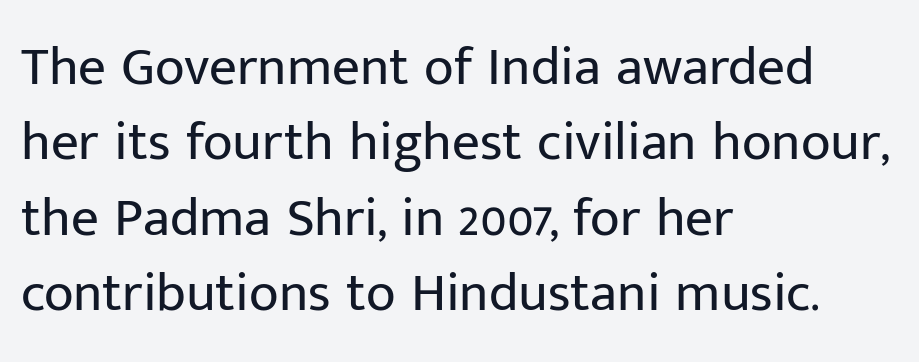
Q: Is the text bold? A: No.
Q: Is the text italic (slanted)? A: No, it is upright.
Q: Is the typeface a serif or a sans-serif typeface? A: Sans-serif.
Q: Is the text underlined? A: No.
Q: How is the paragraph aligned? A: Left-aligned.
Q: Is the spacing between letters normal or unusually wide? A: Normal.
Q: Is the spacing between lines tight, normal or loose? A: Normal.
Q: Width (condensed, normal, or wide)? A: Normal.
Q: Stroke contrast? A: Low.
Q: x-height? A: Medium.
Q: Monospaced? A: No.
